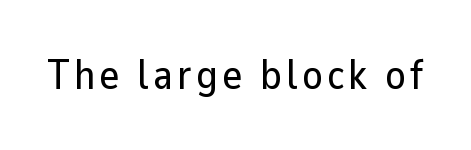
{"serif": "no", "italic": "no", "width": "normal", "stroke_contrast": "low", "x_height": "medium", "monospaced": "no", "underline": "no", "glyph_px": 42}
